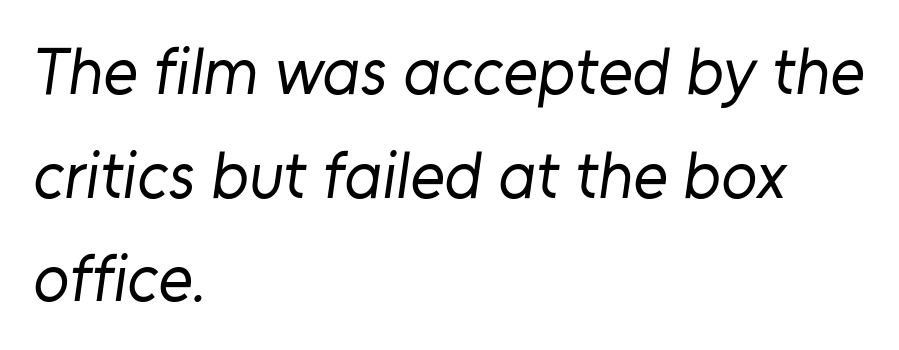
Q: Is the text bold? A: No.
Q: Is the typeface a serif or a sans-serif typeface? A: Sans-serif.
Q: Is the text underlined? A: No.
Q: How is the paragraph aligned? A: Left-aligned.
Q: Is the spacing between letters normal or unusually wide? A: Normal.
Q: Is the spacing between lines tight, normal or loose? A: Normal.
Q: Width (condensed, normal, or wide)? A: Normal.
Q: Stroke contrast? A: Low.
Q: x-height? A: Medium.
Q: Monospaced? A: No.
